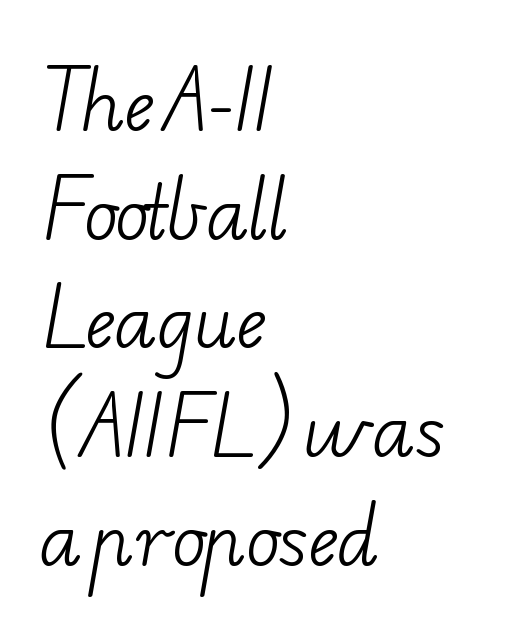
{"serif": "yes", "bold": "no", "weight": "light", "width": "wide", "stroke_contrast": "low", "x_height": "small", "monospaced": "no", "underline": "no", "align": "left", "line_spacing": "normal", "line_spacing_ratio": 1.53, "letter_spacing": "normal", "letter_spacing_em": 0.0, "glyph_px": 71}
